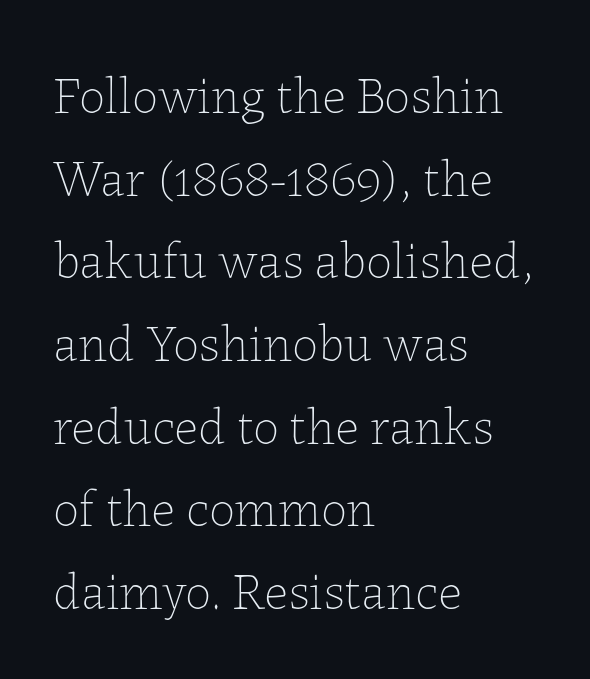
No heavy texture on the line: the type isn't bold. This sample uses plain, unmodified letter spacing. The rendering uses natural spacing where letterforms have individual widths. This sample uses an upright cut, with every glyph sitting square on the baseline.
